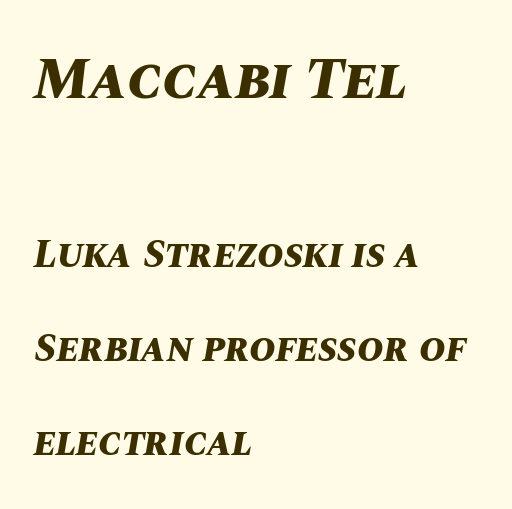
Q: Is the text bold? A: Yes.
Q: Is the text italic (slanted)? A: Yes, it leans right by about 10 degrees.
Q: Is the text underlined? A: No.
Q: How is the paragraph aligned? A: Left-aligned.
Q: Is the spacing between letters normal or unusually wide? A: Normal.
Q: Is the spacing between lines tight, normal or loose? A: Loose.
Q: Which block of text is set in a larger size, the first (top) or the second (bottom)? A: The first (top) one.
Q: Width (condensed, normal, or wide)? A: Normal.
Q: Stroke contrast? A: Medium.
Q: x-height? A: Large.
Q: Monospaced? A: No.
